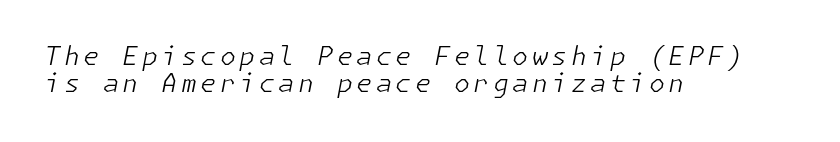
The image shows 26 px text type, italic (leaning right); set left-aligned, tight line spacing (1.03x), not underlined.
